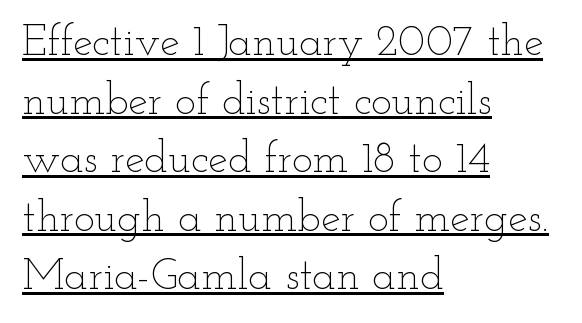
Stems and bowls with no extra thickness — not bold. Nope, not italic — everything's standing straight. Casual observation: everything's shoved over to the left. Varying glyph widths throughout — classic text-font behaviour.
